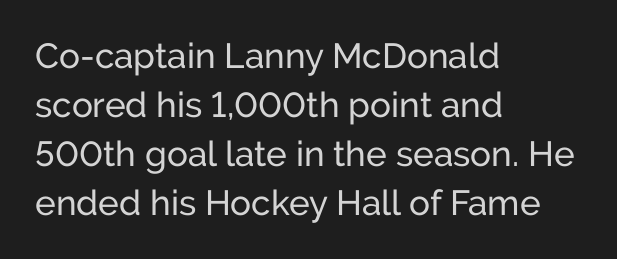
Q: Is the text bold? A: No.
Q: Is the text italic (slanted)? A: No, it is upright.
Q: Is the typeface a serif or a sans-serif typeface? A: Sans-serif.
Q: Is the text underlined? A: No.
Q: How is the paragraph aligned? A: Left-aligned.
Q: Is the spacing between letters normal or unusually wide? A: Normal.
Q: Is the spacing between lines tight, normal or loose? A: Normal.
Q: Width (condensed, normal, or wide)? A: Normal.
Q: Stroke contrast? A: Low.
Q: x-height? A: Medium.
Q: Monospaced? A: No.
